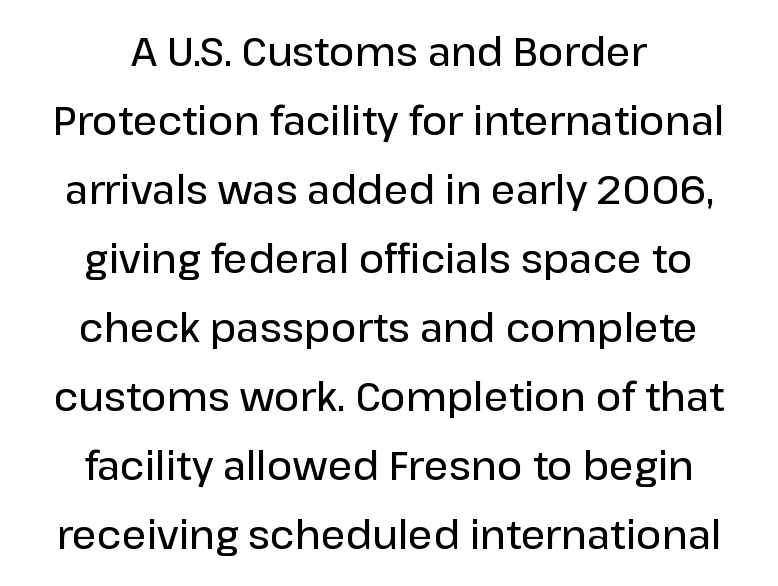
{"serif": "no", "italic": "no", "bold": "semi", "weight": "semibold", "width": "normal", "stroke_contrast": "low", "x_height": "medium", "monospaced": "no", "underline": "no", "align": "center", "line_spacing_ratio": 1.77, "letter_spacing": "normal", "letter_spacing_em": 0.0, "glyph_px": 39}
